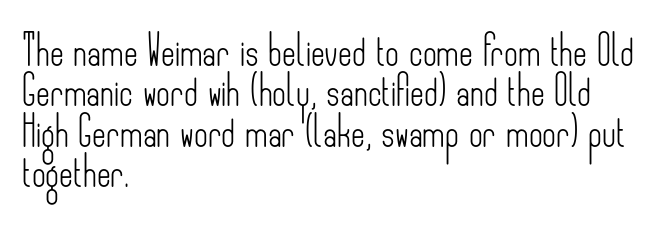
The letters stand straight up with perfectly vertical stems. Is this a sans? Yes — the strokes have no serifs. The face used here is proportionally spaced, like ordinary book or web type. Nobody touched the tracking dial on this one. Rule under the text: the space is simply empty. Horizontal alignment here is leftward, the default for most running prose.
